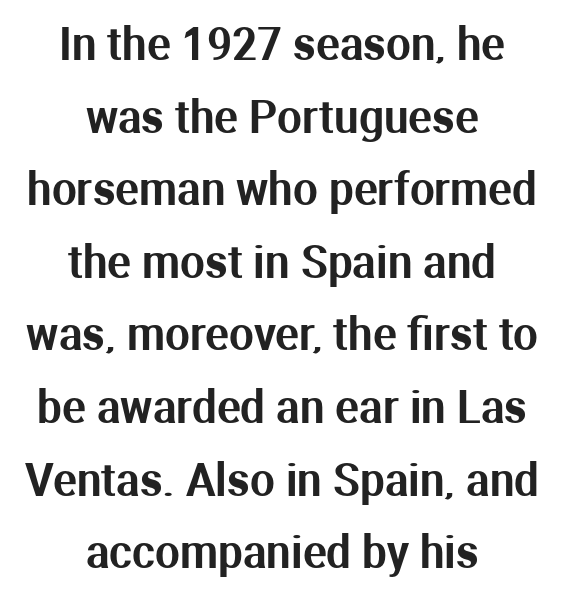
{"serif": "no", "italic": "no", "width": "normal", "stroke_contrast": "medium", "x_height": "medium", "monospaced": "no", "underline": "no", "align": "center", "line_spacing": "normal", "line_spacing_ratio": 1.65, "letter_spacing": "normal", "letter_spacing_em": 0.0, "glyph_px": 44}
